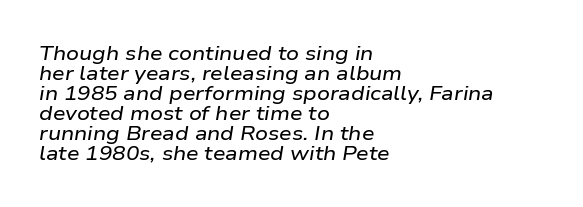
Interline gaps are noticeably narrow in this sample. Does the copy run flush right? No — it runs flush left. These lines keep a tight, regular rhythm from letter to letter. This sample uses an oblique cut, with every glyph tilted off the vertical. Clear beneath every line of the passage.
